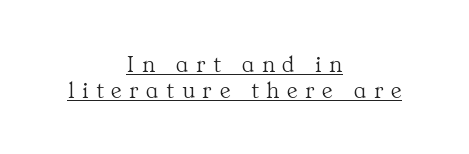
The lettering stays uniformly vertical, giving the passage a roman look. Does extra space separate the letters? Yes, quite a lot of it. Short and long lines alike share a common midpoint. The font sits on the lighter half of the weight spectrum, regular included. This sample trades vertical openness for compactness between lines.
